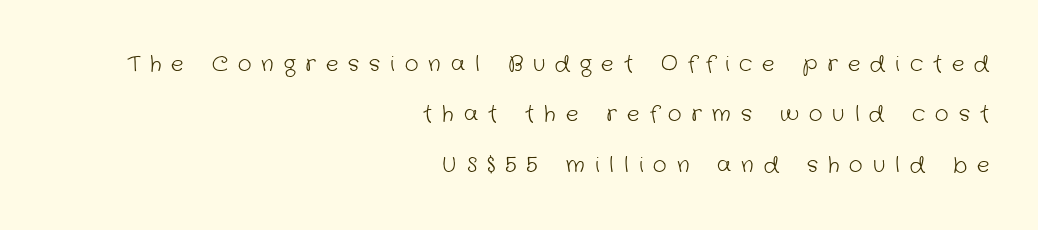
Q: Is the text bold? A: No.
Q: Is the text underlined? A: No.
Q: How is the paragraph aligned? A: Right-aligned.
Q: Is the spacing between letters normal or unusually wide? A: Unusually wide.
Q: Is the spacing between lines tight, normal or loose? A: Loose.
